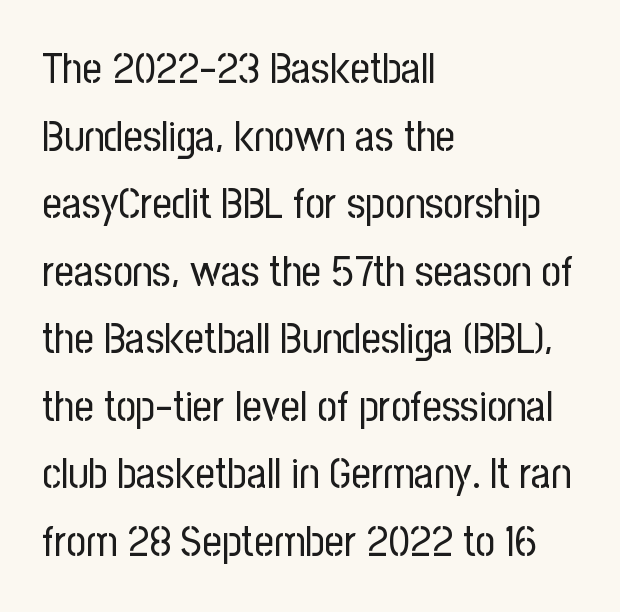
The image shows 43 px regular-weight, condensed sans-serif type, upright; set left-aligned, normal line spacing (1.57x), normal letter spacing, not underlined; low stroke contrast and a medium x-height.
